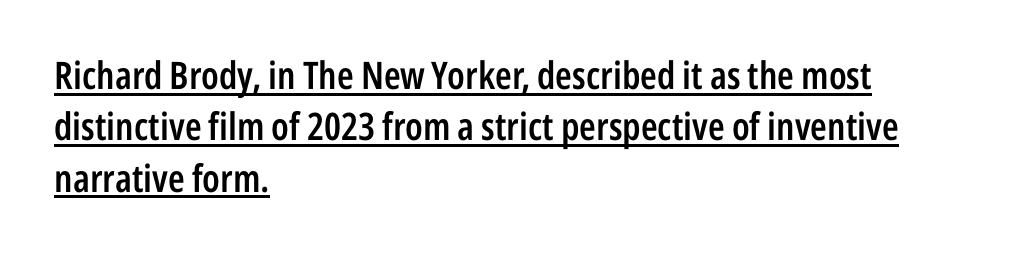
Q: Is the text bold? A: Semi-bold.
Q: Is the text italic (slanted)? A: No, it is upright.
Q: Is the typeface a serif or a sans-serif typeface? A: Sans-serif.
Q: Is the text underlined? A: Yes.
Q: How is the paragraph aligned? A: Left-aligned.
Q: Is the spacing between letters normal or unusually wide? A: Normal.
Q: Is the spacing between lines tight, normal or loose? A: Normal.
Q: Width (condensed, normal, or wide)? A: Condensed.
Q: Stroke contrast? A: Low.
Q: x-height? A: Medium.
Q: Monospaced? A: No.
